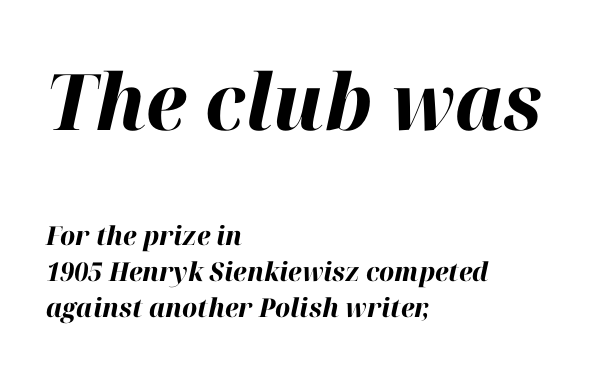
The face used here is proportionally spaced, like ordinary book or web type. Students, note that the glyphs here touch the page at normal intervals. The composition opens big and finishes small. The string is rendered with underlining switched off.
